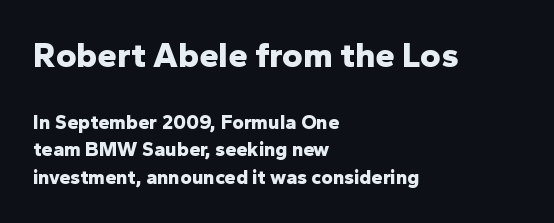
{"serif": "no", "italic": "no", "bold": "yes", "weight": "bold", "width": "normal", "stroke_contrast": "low", "x_height": "medium", "monospaced": "no", "underline": "no", "align": "left", "line_spacing": "normal", "line_spacing_ratio": 1.39, "letter_spacing": "normal", "letter_spacing_em": 0.0, "larger_block": "first", "size_ratio": 1.75, "glyph_px": 35}
